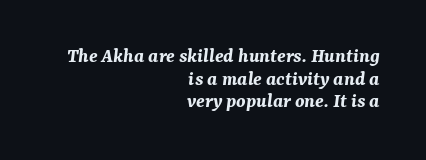
The passage shown is emphatically bold. The paragraph has a hard right edge and a soft left edge. Characters are canted at an angle relative to the baseline's perpendicular. The strip under each line holds only bare page. A typesetter would call this zero additional tracking. The designer dialed line spacing down below the default.
